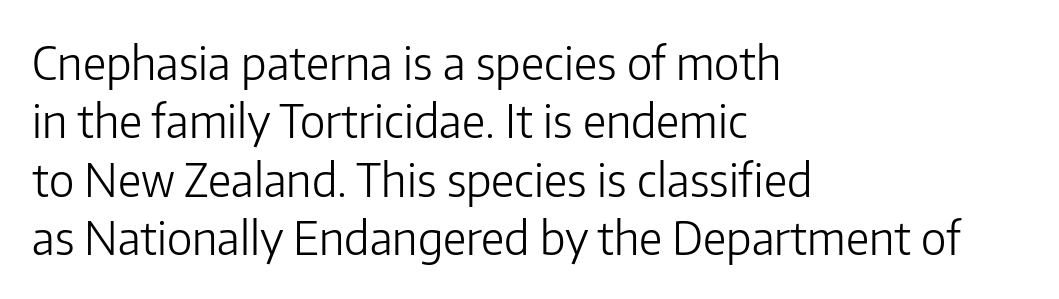
Q: Is the text bold? A: No.
Q: Is the text italic (slanted)? A: No, it is upright.
Q: Is the typeface a serif or a sans-serif typeface? A: Sans-serif.
Q: Is the text underlined? A: No.
Q: How is the paragraph aligned? A: Left-aligned.
Q: Is the spacing between letters normal or unusually wide? A: Normal.
Q: Is the spacing between lines tight, normal or loose? A: Normal.
Q: Width (condensed, normal, or wide)? A: Normal.
Q: Stroke contrast? A: Low.
Q: x-height? A: Medium.
Q: Monospaced? A: No.
